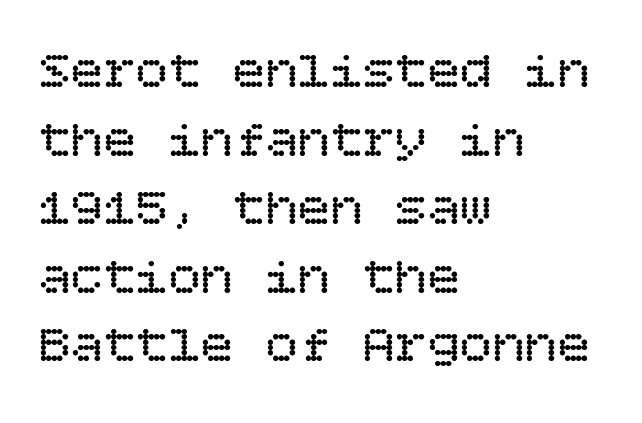
The strokes carry an ordinary text weight at most. These lines keep a tight, regular rhythm from letter to letter. Every stem runs plumb, perpendicular to the baseline. Each line starts at the same left margin while the right side varies.
